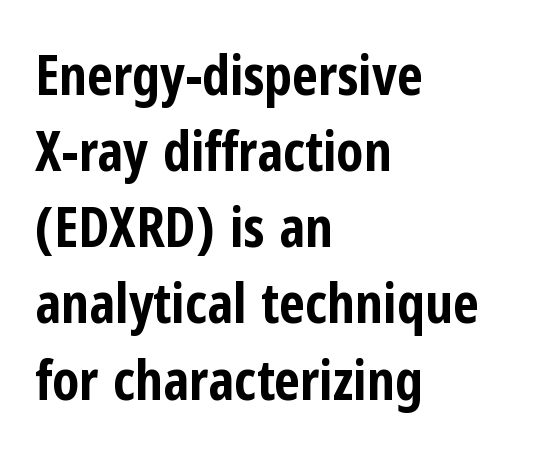
Q: Is the text bold? A: Yes.
Q: Is the text italic (slanted)? A: No, it is upright.
Q: Is the typeface a serif or a sans-serif typeface? A: Sans-serif.
Q: Is the text underlined? A: No.
Q: How is the paragraph aligned? A: Left-aligned.
Q: Is the spacing between letters normal or unusually wide? A: Normal.
Q: Is the spacing between lines tight, normal or loose? A: Normal.
Q: Width (condensed, normal, or wide)? A: Condensed.
Q: Stroke contrast? A: Low.
Q: x-height? A: Medium.
Q: Monospaced? A: No.
